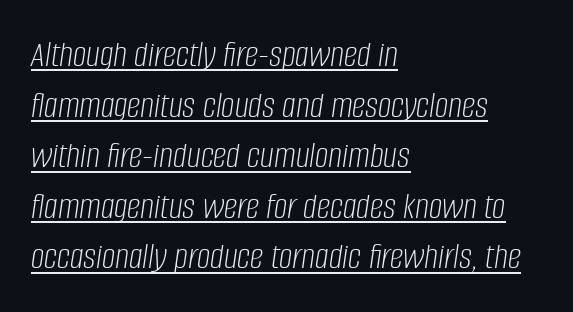
{"italic": "yes", "lean": "right", "slant_degrees": 8, "bold": "no", "weight": "light", "width": "condensed", "stroke_contrast": "low", "x_height": "large", "monospaced": "no", "underline": "yes", "align": "left", "line_spacing": "normal", "line_spacing_ratio": 1.33, "letter_spacing": "normal", "letter_spacing_em": 0.0, "glyph_px": 38}
